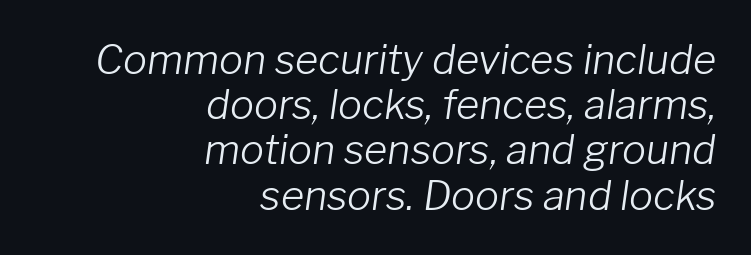
The image shows 40 px light type, italic (leaning right); set right-aligned, tight line spacing (1.13x), normal letter spacing, not underlined; low stroke contrast and a medium x-height.
